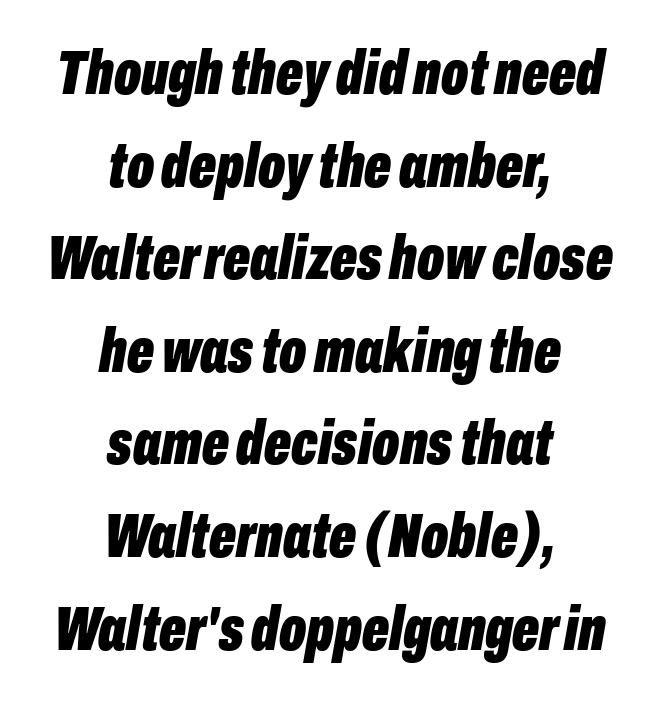
The gap between lines stays unmarked. Think of a printed novel: that variable character pitch is what you see here. Students, this is bold: see how much ink each stroke carries. These lines sit exactly where default settings would place them. Does the lettering tilt? It does — this is italic. Look at the tracking — it's just the regular setting, nothing added.
